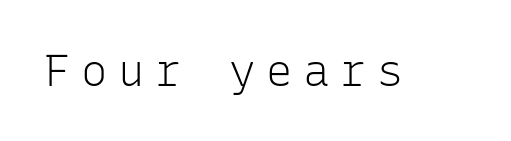
The image shows 44 px light sans-serif type, upright, monospaced; set unusually wide letter spacing (+0.24 em), not underlined; low stroke contrast and a medium x-height.
